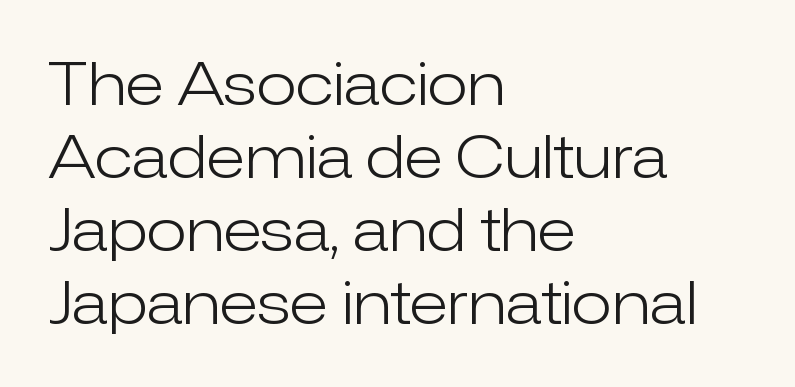
{"serif": "no", "italic": "no", "bold": "no", "weight": "light", "width": "normal", "stroke_contrast": "low", "x_height": "medium", "monospaced": "no", "underline": "no", "align": "left", "line_spacing_ratio": 1.24, "letter_spacing": "normal", "letter_spacing_em": 0.0, "glyph_px": 59}
